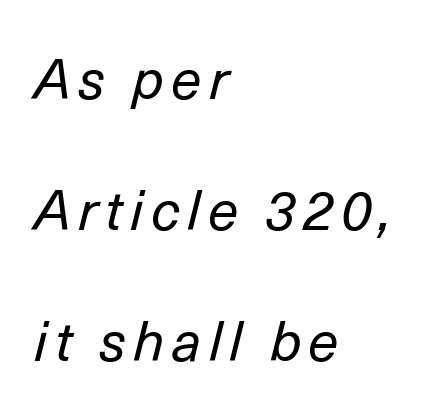
The image shows 55 px regular-weight type, italic (leaning right); set left-aligned, loose line spacing (2.38x), not underlined; low stroke contrast and a medium x-height.
